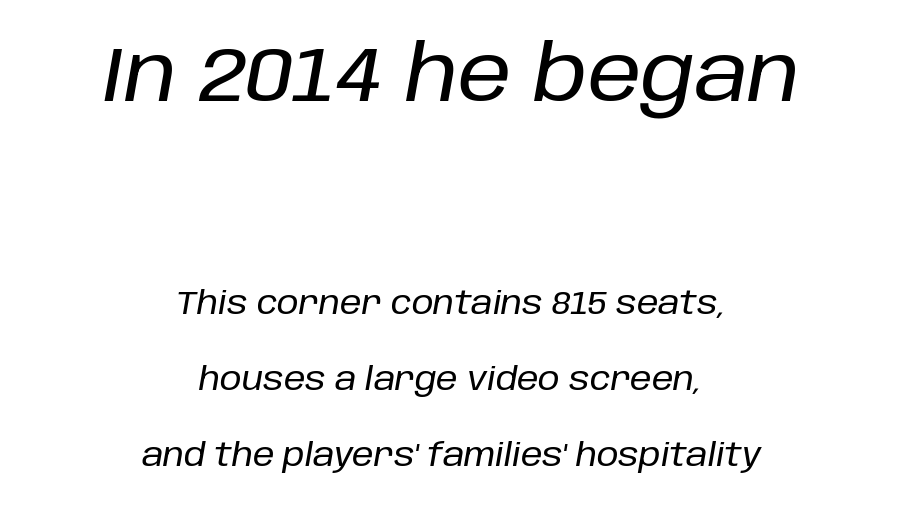
The image shows 77 px text type, italic (leaning right); set centered, loose line spacing (2.45x), normal letter spacing, not underlined; the first (top) block is 2.48x larger; low stroke contrast and a large x-height.
